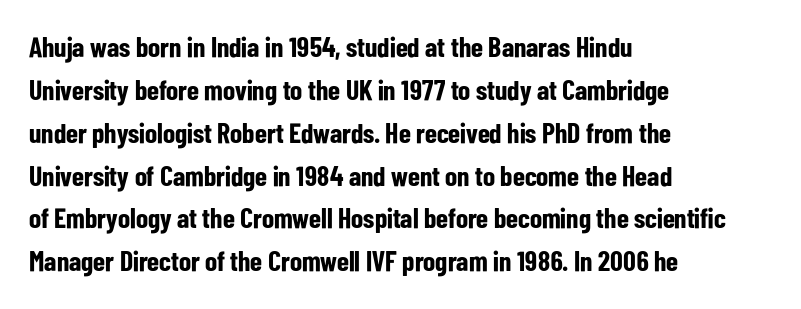
The image shows 28 px bold, condensed sans-serif type, upright; set left-aligned, normal line spacing (1.53x), normal letter spacing, not underlined; low stroke contrast and a medium x-height.
